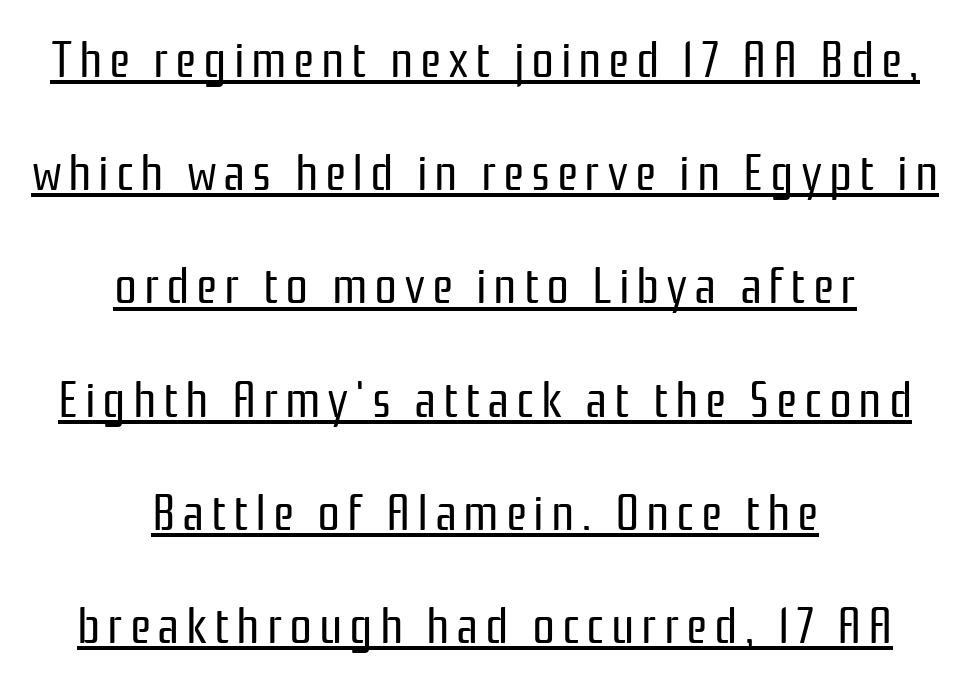
The image shows 51 px regular-weight, condensed sans-serif type, upright; set centered, loose line spacing (2.22x), underlined; low stroke contrast and a medium x-height.
